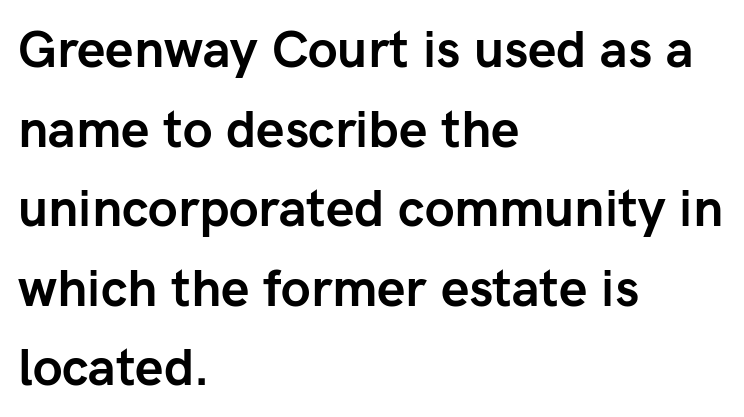
The glyphs are unaccompanied by any horizontal stroke below them. Quick note: interline space is typical. The lines in this sample share a left origin and differ only in where they stop. The letters carry no serifs — their stems end cleanly without finishing strokes. Varying glyph widths throughout — classic text-font behaviour.
